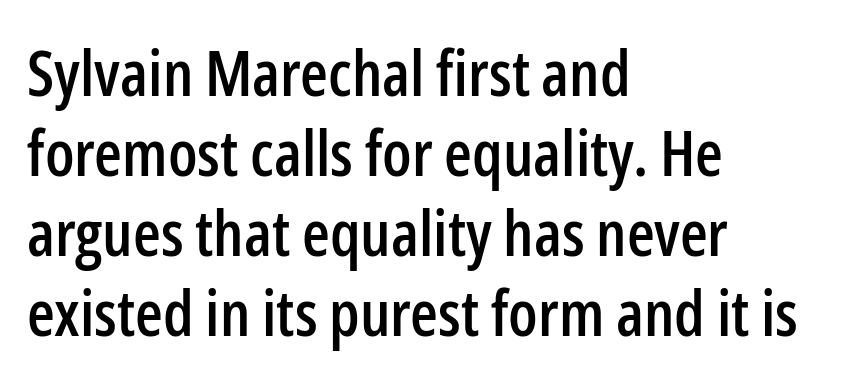
The image shows 64 px condensed sans-serif type, upright; set left-aligned, normal line spacing (1.25x), normal letter spacing, not underlined; low stroke contrast and a medium x-height.
